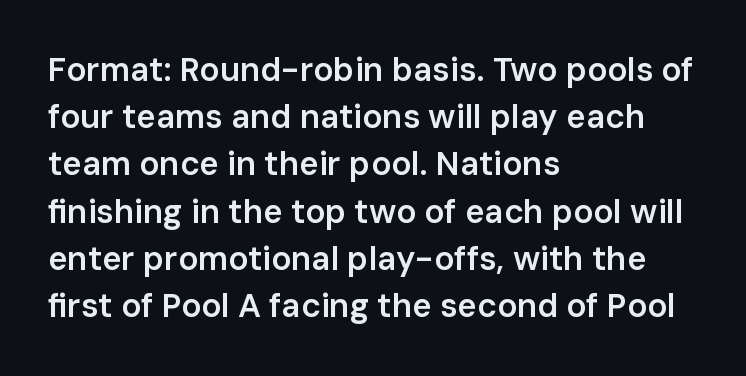
{"serif": "no", "italic": "no", "bold": "semi", "weight": "semibold", "width": "normal", "stroke_contrast": "low", "x_height": "medium", "monospaced": "no", "underline": "no", "align": "left", "line_spacing": "normal", "line_spacing_ratio": 1.43, "letter_spacing": "normal", "letter_spacing_em": 0.0, "glyph_px": 33}
